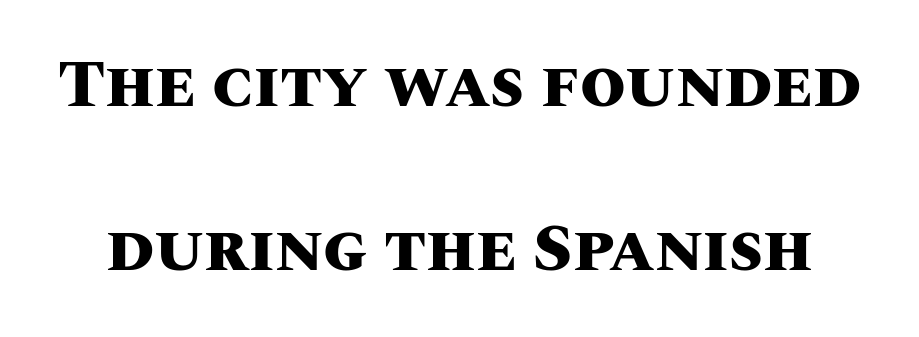
Q: Is the text bold? A: Yes.
Q: Is the text italic (slanted)? A: No, it is upright.
Q: Is the text underlined? A: No.
Q: Is the spacing between letters normal or unusually wide? A: Normal.
Q: Is the spacing between lines tight, normal or loose? A: Loose.
Q: Width (condensed, normal, or wide)? A: Normal.
Q: Stroke contrast? A: Medium.
Q: x-height? A: Large.
Q: Monospaced? A: No.
